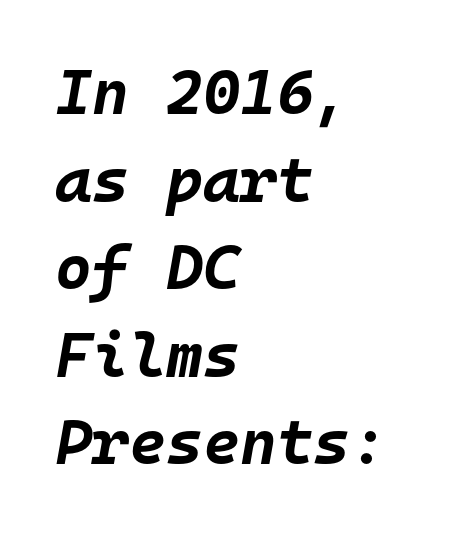
Q: Is the text bold? A: Yes.
Q: Is the text italic (slanted)? A: Yes, it leans right by about 10 degrees.
Q: Is the text underlined? A: No.
Q: How is the paragraph aligned? A: Left-aligned.
Q: Is the spacing between letters normal or unusually wide? A: Normal.
Q: Is the spacing between lines tight, normal or loose? A: Normal.
Q: Width (condensed, normal, or wide)? A: Normal.
Q: Stroke contrast? A: Low.
Q: x-height? A: Large.
Q: Monospaced? A: Yes.
